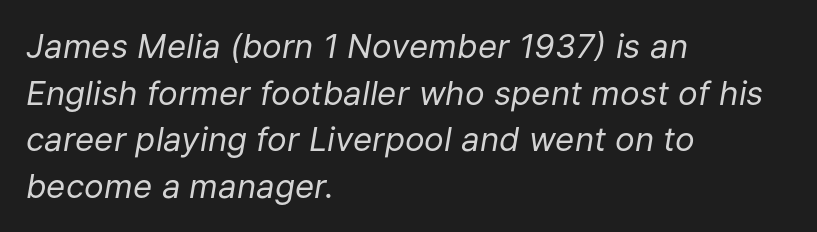
Q: Is the text bold? A: No.
Q: Is the text italic (slanted)? A: Yes, it leans right by about 9 degrees.
Q: Is the text underlined? A: No.
Q: How is the paragraph aligned? A: Left-aligned.
Q: Is the spacing between letters normal or unusually wide? A: Normal.
Q: Is the spacing between lines tight, normal or loose? A: Normal.
Q: Width (condensed, normal, or wide)? A: Normal.
Q: Stroke contrast? A: Low.
Q: x-height? A: Medium.
Q: Monospaced? A: No.
